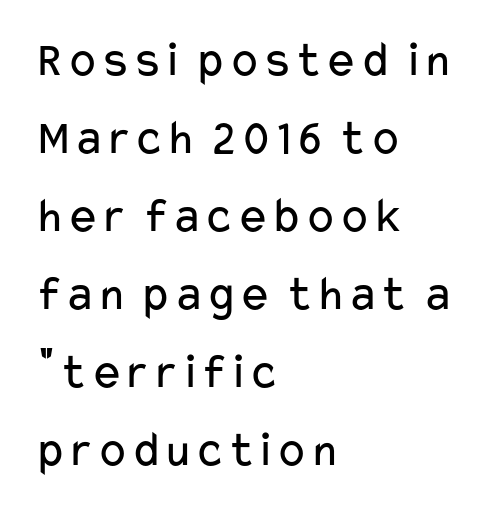
The image shows 50 px regular-weight, wide sans-serif type, upright; set left-aligned, normal line spacing (1.56x), normal letter spacing, not underlined; low stroke contrast and a medium x-height.
